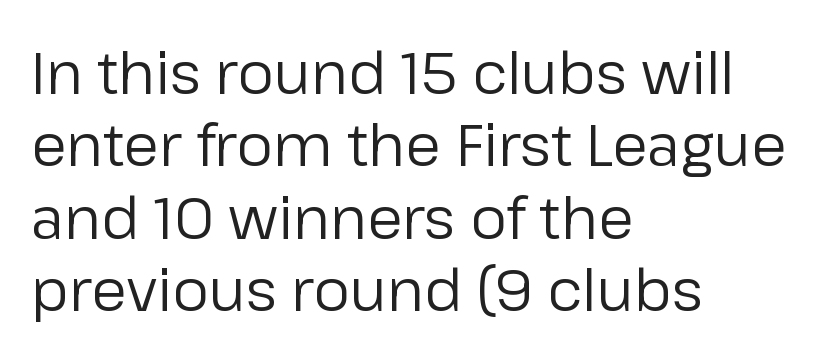
Q: Is the text bold? A: No.
Q: Is the text italic (slanted)? A: No, it is upright.
Q: Is the typeface a serif or a sans-serif typeface? A: Sans-serif.
Q: Is the text underlined? A: No.
Q: How is the paragraph aligned? A: Left-aligned.
Q: Is the spacing between letters normal or unusually wide? A: Normal.
Q: Is the spacing between lines tight, normal or loose? A: Normal.
Q: Width (condensed, normal, or wide)? A: Normal.
Q: Stroke contrast? A: Low.
Q: x-height? A: Medium.
Q: Monospaced? A: No.
